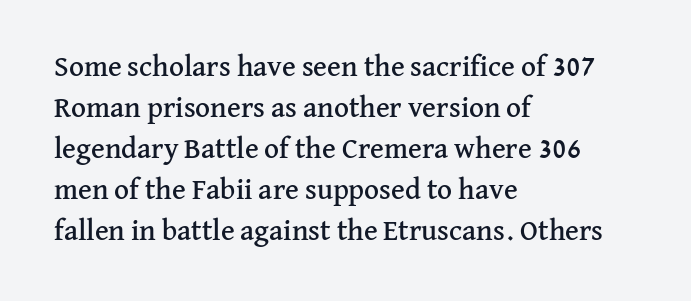
Q: Is the text italic (slanted)? A: No, it is upright.
Q: Is the typeface a serif or a sans-serif typeface? A: Serif.
Q: Is the text underlined? A: No.
Q: How is the paragraph aligned? A: Left-aligned.
Q: Is the spacing between letters normal or unusually wide? A: Normal.
Q: Is the spacing between lines tight, normal or loose? A: Normal.
Q: Width (condensed, normal, or wide)? A: Normal.
Q: Stroke contrast? A: Medium.
Q: x-height? A: Medium.
Q: Monospaced? A: No.
